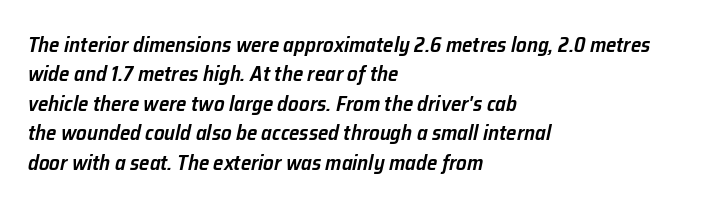
The whole block is typeset with a tilt. These lines keep a tight, regular rhythm from letter to letter. Interline gaps are of average width in this sample. The string is rendered with underlining switched off.
